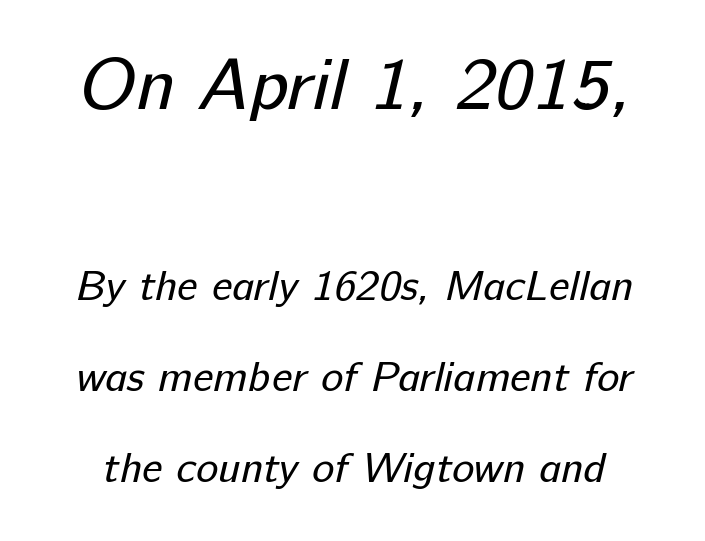
{"serif": "no", "bold": "no", "weight": "regular", "width": "normal", "stroke_contrast": "low", "x_height": "medium", "monospaced": "no", "underline": "no", "line_spacing": "loose", "line_spacing_ratio": 2.16, "letter_spacing": "normal", "letter_spacing_em": 0.0, "larger_block": "first", "size_ratio": 1.74, "glyph_px": 73}
